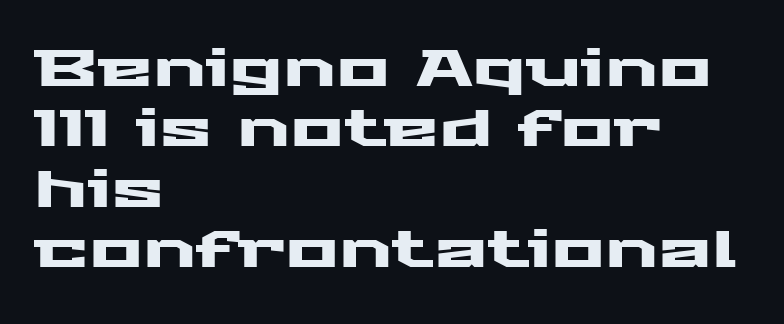
Q: Is the text italic (slanted)? A: No, it is upright.
Q: Is the typeface a serif or a sans-serif typeface? A: Sans-serif.
Q: Is the text underlined? A: No.
Q: How is the paragraph aligned? A: Left-aligned.
Q: Is the spacing between letters normal or unusually wide? A: Normal.
Q: Width (condensed, normal, or wide)? A: Wide.
Q: Stroke contrast? A: Medium.
Q: x-height? A: Medium.
Q: Monospaced? A: No.
